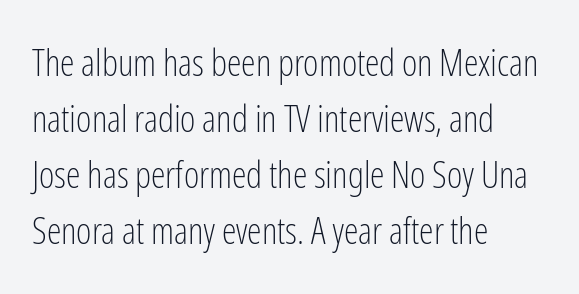
Q: Is the text bold? A: No.
Q: Is the text italic (slanted)? A: No, it is upright.
Q: Is the typeface a serif or a sans-serif typeface? A: Sans-serif.
Q: Is the text underlined? A: No.
Q: How is the paragraph aligned? A: Left-aligned.
Q: Is the spacing between letters normal or unusually wide? A: Normal.
Q: Is the spacing between lines tight, normal or loose? A: Normal.
Q: Width (condensed, normal, or wide)? A: Condensed.
Q: Stroke contrast? A: Low.
Q: x-height? A: Medium.
Q: Monospaced? A: No.
